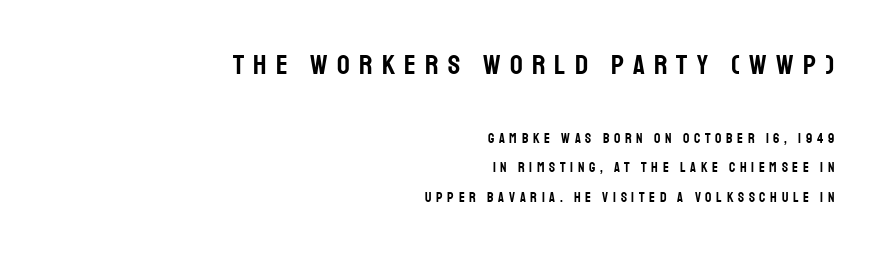
Q: Is the text italic (slanted)? A: No, it is upright.
Q: Is the typeface a serif or a sans-serif typeface? A: Sans-serif.
Q: Is the text underlined? A: No.
Q: How is the paragraph aligned? A: Right-aligned.
Q: Is the spacing between letters normal or unusually wide? A: Unusually wide.
Q: Is the spacing between lines tight, normal or loose? A: Loose.
Q: Which block of text is set in a larger size, the first (top) or the second (bottom)? A: The first (top) one.
Q: Width (condensed, normal, or wide)? A: Condensed.
Q: Stroke contrast? A: Low.
Q: x-height? A: Large.
Q: Monospaced? A: No.
